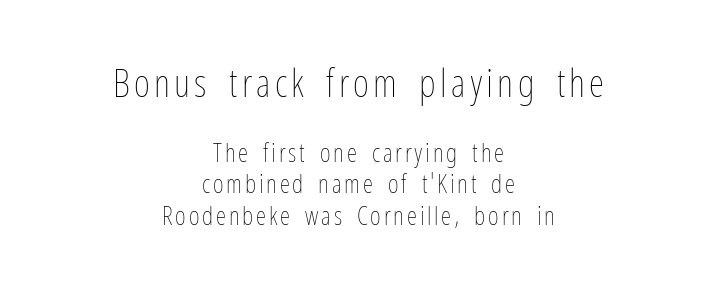
The image shows 39 px thin, condensed type, upright; set centered, line spacing 1.22x, not underlined; the first (top) block is 1.5x larger; low stroke contrast and a medium x-height.
